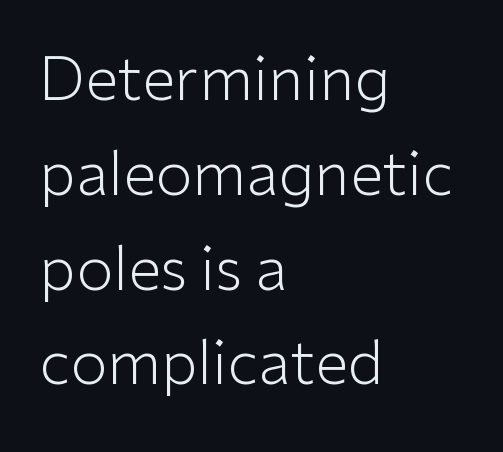
This rendering features lettering with no underline. Stems here are at most as thick as an everyday book face. You can tell it's not italic because the verticals are truly vertical. The characters display no serif detailing; their extremities are plain. Inter-character spacing is left at the font's built-in metrics.
